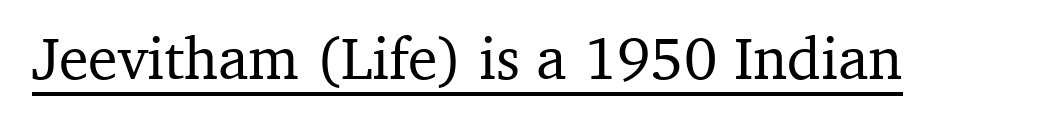
{"serif": "yes", "italic": "no", "width": "normal", "stroke_contrast": "medium", "x_height": "medium", "monospaced": "no", "underline": "yes", "letter_spacing": "normal", "letter_spacing_em": 0.0, "glyph_px": 60}
